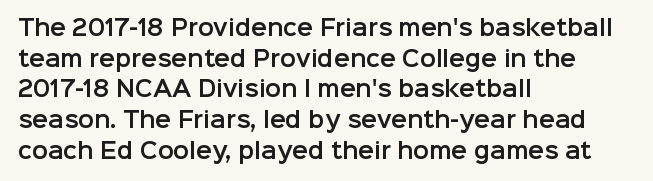
Q: Is the text italic (slanted)? A: No, it is upright.
Q: Is the text underlined? A: No.
Q: How is the paragraph aligned? A: Left-aligned.
Q: Is the spacing between letters normal or unusually wide? A: Normal.
Q: Is the spacing between lines tight, normal or loose? A: Normal.
